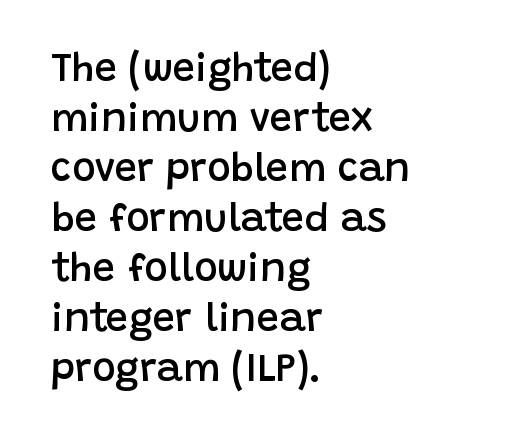
{"serif": "no", "italic": "no", "bold": "semi", "weight": "semibold", "width": "normal", "stroke_contrast": "low", "x_height": "large", "monospaced": "no", "underline": "no", "align": "left", "line_spacing": "normal", "line_spacing_ratio": 1.25, "letter_spacing": "normal", "letter_spacing_em": 0.0, "glyph_px": 40}
